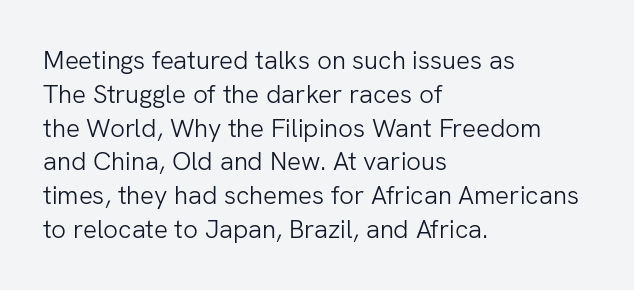
{"italic": "no", "bold": "no", "underline": "no", "align": "left", "line_spacing": "normal", "line_spacing_ratio": 1.3, "letter_spacing": "normal", "letter_spacing_em": 0.0, "glyph_px": 26}
